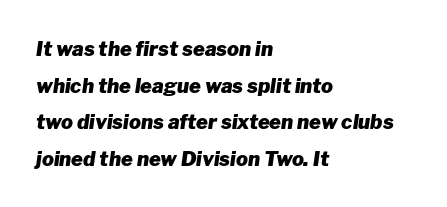
The space beneath each line is pristine and unruled. The font's italic variant was chosen for this text. Summary of weight: heavy, a full bold. Notice how the passage keeps a crisp vertical edge on the left only. Tracking value appears to be zero — textbook default spacing.
